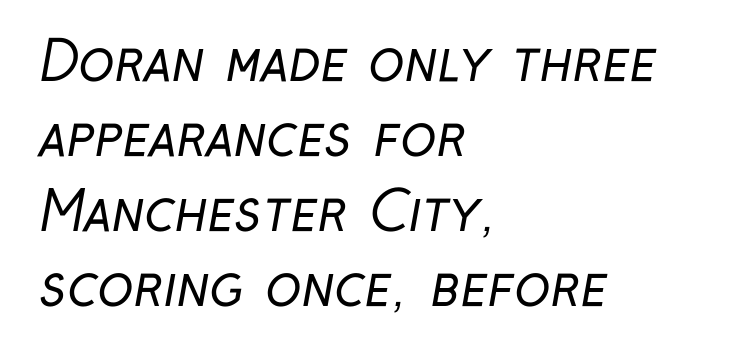
Q: Is the text bold? A: No.
Q: Is the typeface a serif or a sans-serif typeface? A: Sans-serif.
Q: Is the text underlined? A: No.
Q: How is the paragraph aligned? A: Left-aligned.
Q: Is the spacing between letters normal or unusually wide? A: Normal.
Q: Is the spacing between lines tight, normal or loose? A: Normal.
Q: Width (condensed, normal, or wide)? A: Condensed.
Q: Stroke contrast? A: Low.
Q: x-height? A: Medium.
Q: Monospaced? A: No.
